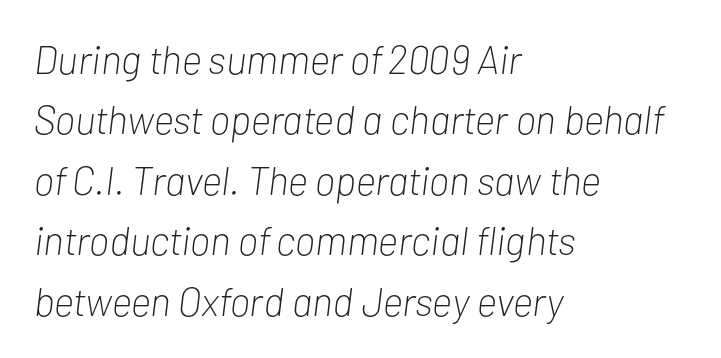
The image shows 40 px light, condensed type, italic (leaning right); set left-aligned, normal line spacing (1.51x), normal letter spacing, not underlined; low stroke contrast and a medium x-height.
